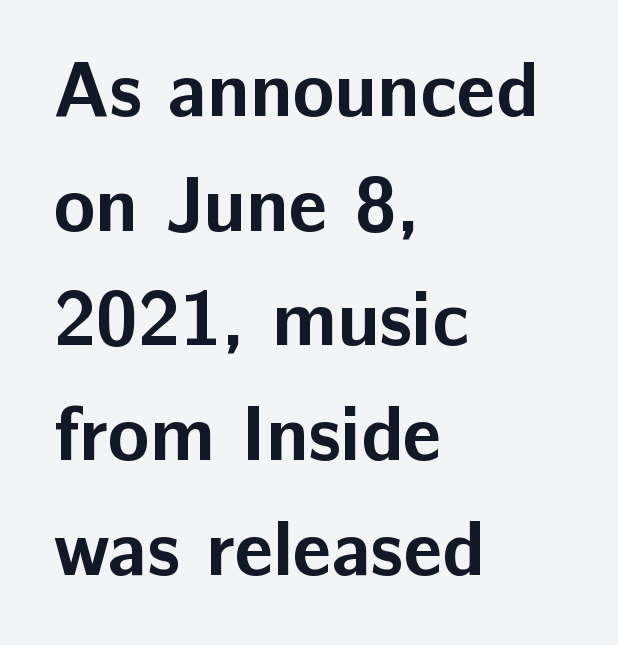
You can tell from the bare stems that sans-serif type was used. Only glyphs here, with clear space below each row. The face used here is proportionally spaced, like ordinary book or web type. The vertical gap from one line to the next is medium. No italicization has been applied; the sample stays upright.
